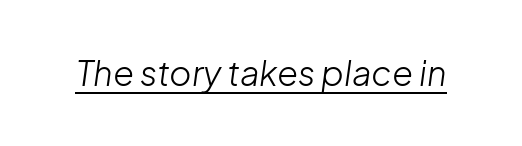
Q: Is the text bold? A: No.
Q: Is the text italic (slanted)? A: Yes, it leans right by about 8 degrees.
Q: Is the text underlined? A: Yes.
Q: Is the spacing between letters normal or unusually wide? A: Normal.
Q: Width (condensed, normal, or wide)? A: Normal.
Q: Stroke contrast? A: Low.
Q: x-height? A: Medium.
Q: Monospaced? A: No.
